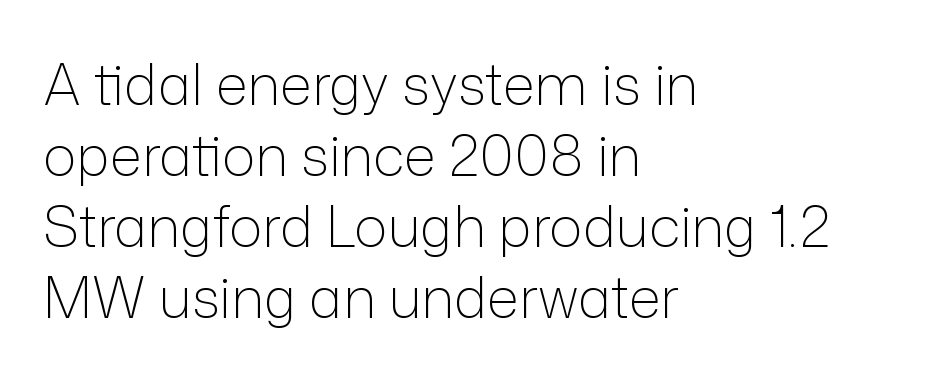
The image shows 56 px light sans-serif type, upright; set left-aligned, normal line spacing (1.27x), normal letter spacing, not underlined; low stroke contrast and a medium x-height.
